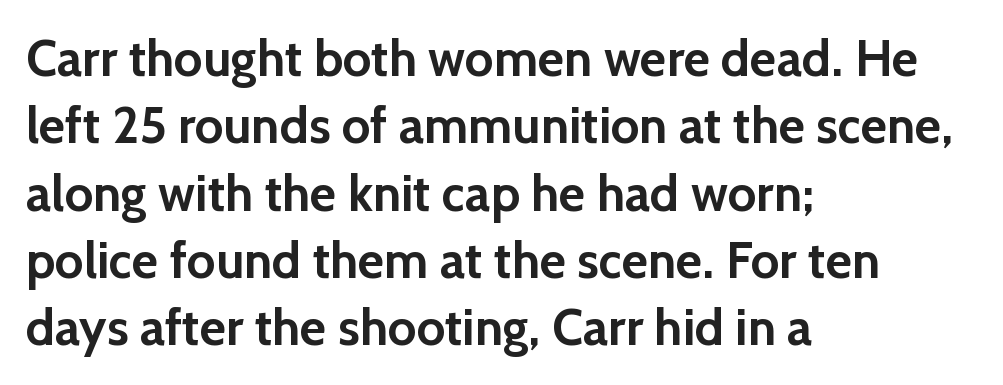
Proportional: the letters do not fall into vertical columns. Is there any slant? The stems are plumb. These words are printed bold, with thick strokes throughout. This rendering uses left alignment, leaving the right contour irregular. The rendering shows plain stroke endings on the letterforms — a sans-serif design.
